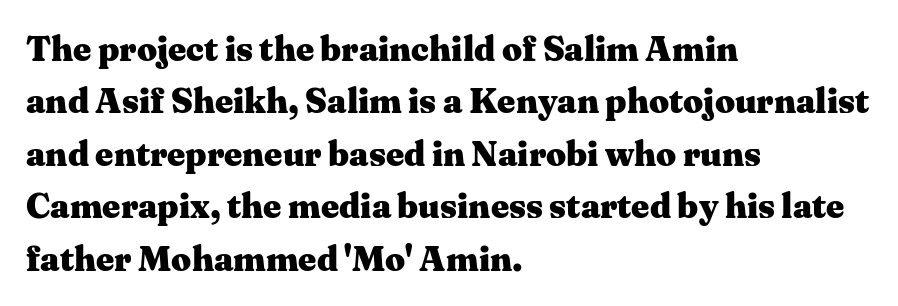
{"serif": "yes", "italic": "no", "bold": "yes", "weight": "heavy", "width": "wide", "stroke_contrast": "medium", "x_height": "medium", "monospaced": "no", "underline": "no", "align": "left", "line_spacing": "normal", "line_spacing_ratio": 1.5, "letter_spacing": "normal", "letter_spacing_em": 0.0, "glyph_px": 35}
